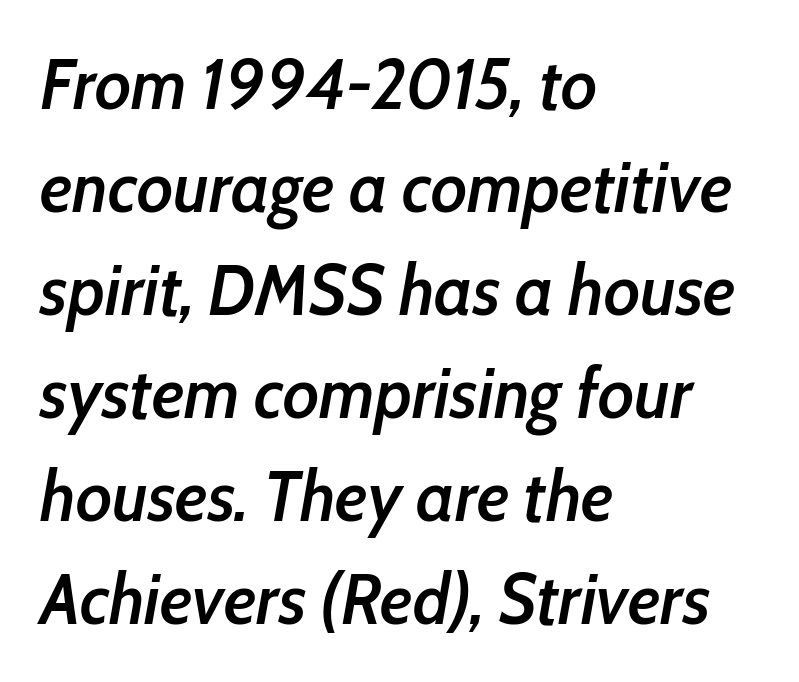
The image shows 71 px semibold, condensed type, italic (leaning right); set left-aligned, normal line spacing (1.45x), normal letter spacing, not underlined; low stroke contrast and a medium x-height.
